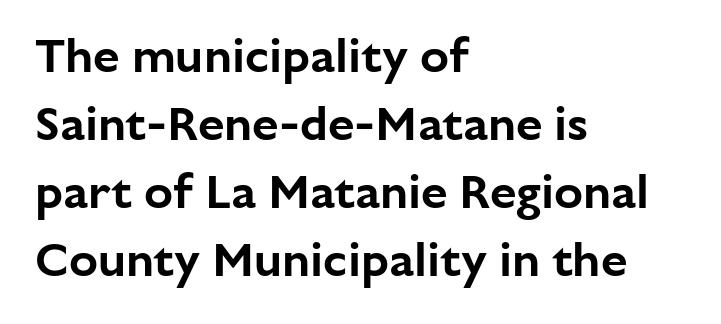
{"serif": "no", "italic": "no", "width": "normal", "stroke_contrast": "low", "x_height": "medium", "monospaced": "no", "underline": "no", "align": "left", "line_spacing": "normal", "line_spacing_ratio": 1.42, "letter_spacing": "normal", "letter_spacing_em": 0.0, "glyph_px": 48}
